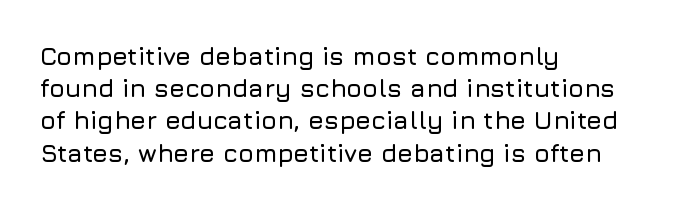
No italicization has been applied; the sample stays upright. This sample uses plain, unmodified letter spacing. Decoration check: the copy has no underline. The typesetter chose a ragged-right arrangement here. Interline gaps are of average width in this sample.
